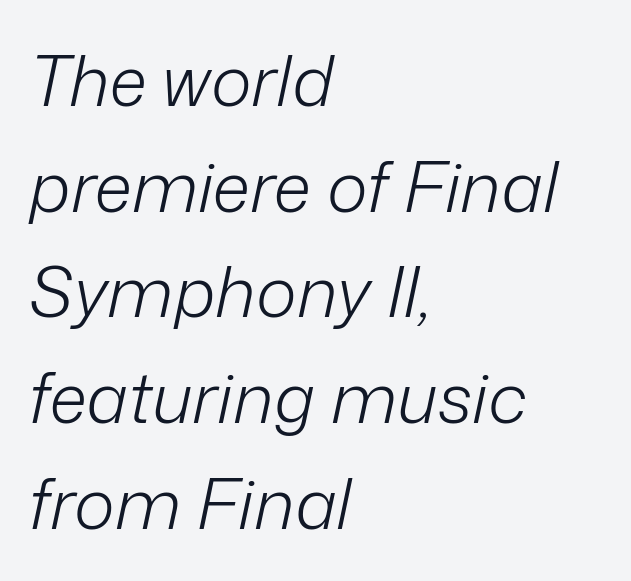
Q: Is the text bold? A: No.
Q: Is the text italic (slanted)? A: Yes, it leans right by about 12 degrees.
Q: Is the text underlined? A: No.
Q: How is the paragraph aligned? A: Left-aligned.
Q: Is the spacing between letters normal or unusually wide? A: Normal.
Q: Is the spacing between lines tight, normal or loose? A: Normal.
Q: Width (condensed, normal, or wide)? A: Normal.
Q: Stroke contrast? A: Low.
Q: x-height? A: Medium.
Q: Monospaced? A: No.
